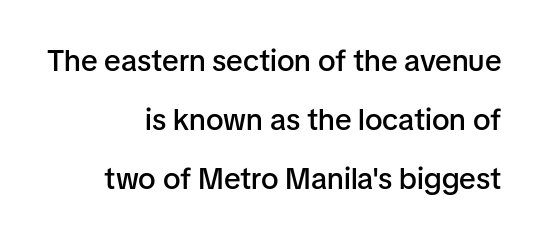
{"serif": "no", "italic": "no", "bold": "semi", "weight": "semibold", "width": "normal", "stroke_contrast": "low", "x_height": "medium", "monospaced": "no", "underline": "no", "align": "right", "line_spacing": "loose", "line_spacing_ratio": 1.97, "letter_spacing": "normal", "letter_spacing_em": 0.0, "glyph_px": 30}
